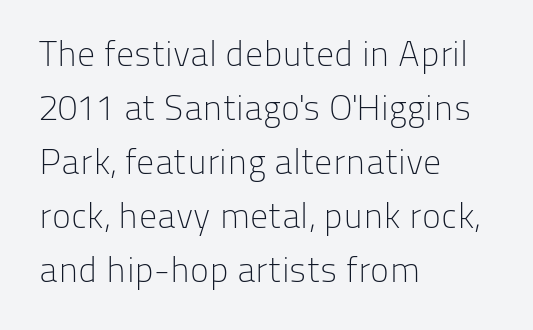
The baseline area is clear. Layout note: lines flush left. Compared with typical body copy, the letter spacing here is the same. Examine the stroke ends and you'll find no serifs. Summary of vertical rhythm: regular, with standard interline spacing. It's the straight-up-and-down kind of type.
